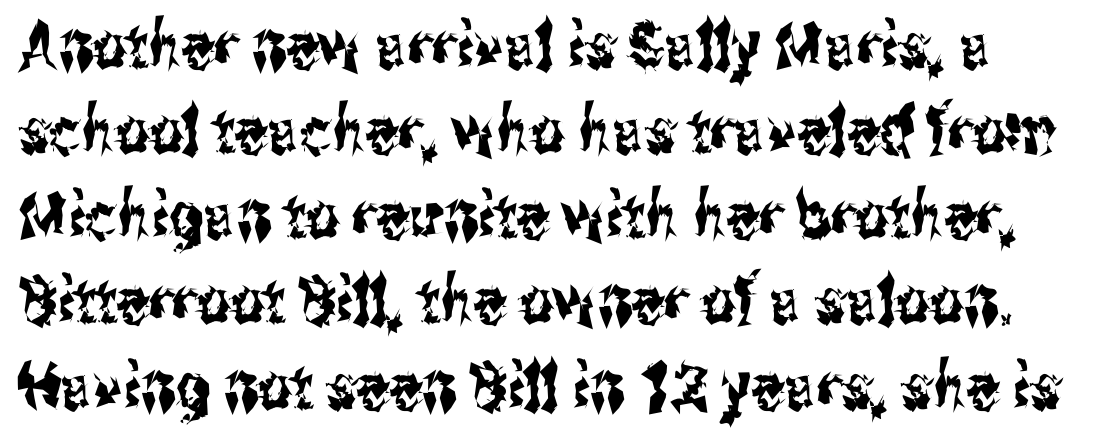
Q: Is the text italic (slanted)? A: No, it is upright.
Q: Is the typeface a serif or a sans-serif typeface? A: Sans-serif.
Q: Is the text underlined? A: No.
Q: Is the spacing between letters normal or unusually wide? A: Normal.
Q: Is the spacing between lines tight, normal or loose? A: Normal.
Q: Width (condensed, normal, or wide)? A: Condensed.
Q: Stroke contrast? A: Medium.
Q: x-height? A: Medium.
Q: Monospaced? A: No.
